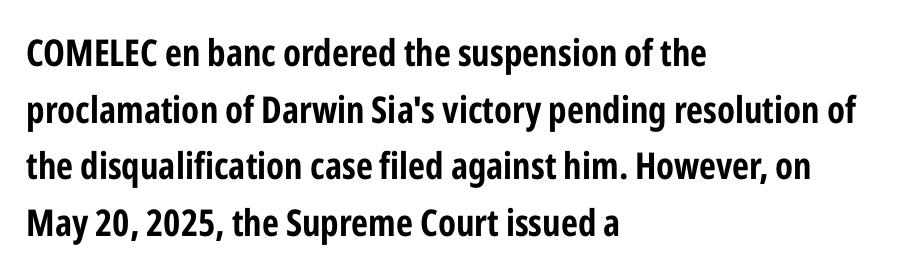
The image shows 37 px condensed sans-serif type, upright; set left-aligned, normal line spacing (1.53x), normal letter spacing, not underlined; low stroke contrast and a medium x-height.
